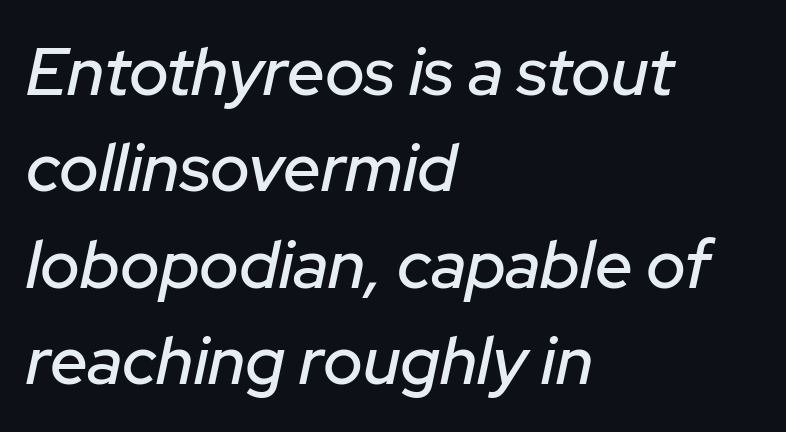
{"italic": "yes", "lean": "right", "slant_degrees": 12, "width": "normal", "stroke_contrast": "low", "x_height": "medium", "monospaced": "no", "underline": "no", "align": "left", "line_spacing": "normal", "line_spacing_ratio": 1.44, "letter_spacing": "normal", "letter_spacing_em": 0.0, "glyph_px": 67}
